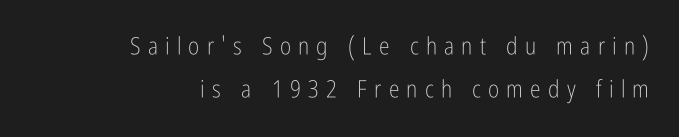
The image shows 24 px text type, upright; set right-aligned, line spacing 1.78x, unusually wide letter spacing (+0.3 em), not underlined.
